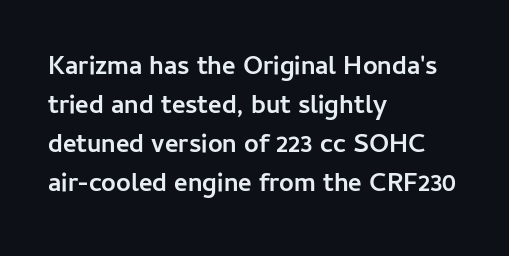
The image shows 26 px bold type, upright; set left-aligned, normal line spacing (1.5x), normal letter spacing, not underlined.
